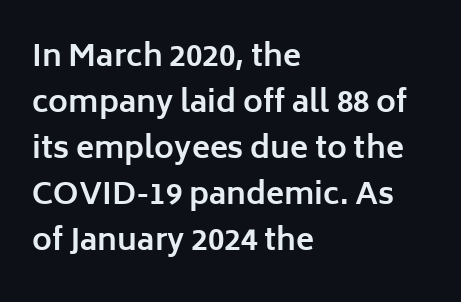
{"serif": "no", "italic": "no", "bold": "yes", "weight": "bold", "width": "normal", "stroke_contrast": "low", "x_height": "medium", "monospaced": "no", "underline": "no", "align": "left", "line_spacing": "normal", "line_spacing_ratio": 1.53, "letter_spacing": "normal", "letter_spacing_em": 0.0, "glyph_px": 30}
